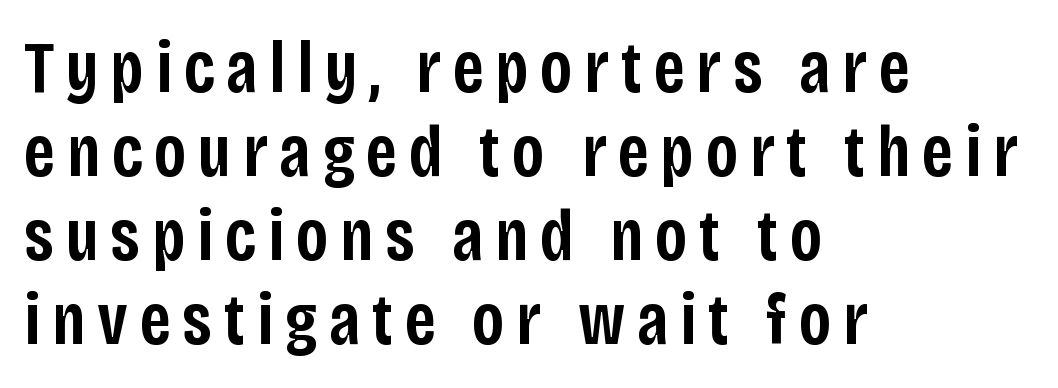
All the whitespace from short lines collects on the right. A roman cut, with each character standing at attention. The sample has been set in demibold, a notch under bold. Varying glyph widths throughout — classic text-font behaviour. No word sits above an underline. How would I describe the line gaps? Narrow and economical.
